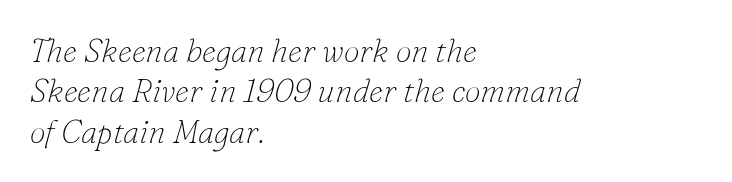
In terms of leading, this rendering sits right in the middle. Varying glyph widths throughout — classic text-font behaviour. Decoration check: the copy has no underline. Compared with ordinary roman type, these characters are visibly tilted. Small tapered or slab feet sit at the stroke ends, so this counts as serif. Weight: in the light-to-regular range.
